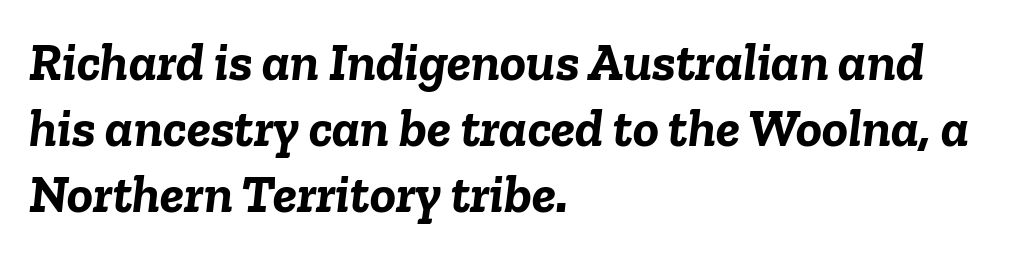
Q: Is the text bold? A: Yes.
Q: Is the text italic (slanted)? A: Yes, it leans right by about 6 degrees.
Q: Is the text underlined? A: No.
Q: How is the paragraph aligned? A: Left-aligned.
Q: Is the spacing between letters normal or unusually wide? A: Normal.
Q: Width (condensed, normal, or wide)? A: Normal.
Q: Stroke contrast? A: Low.
Q: x-height? A: Medium.
Q: Monospaced? A: No.
